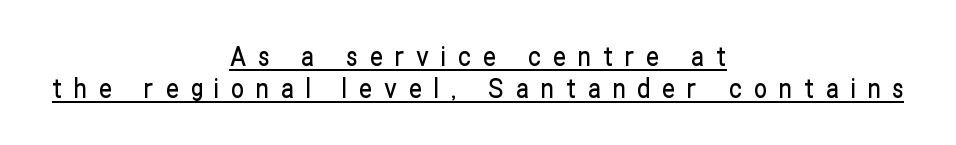
Q: Is the text italic (slanted)? A: No, it is upright.
Q: Is the text underlined? A: Yes.
Q: How is the paragraph aligned? A: Centered.
Q: Is the spacing between letters normal or unusually wide? A: Unusually wide.
